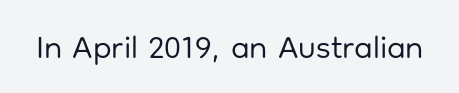
{"serif": "no", "italic": "no", "bold": "no", "weight": "regular", "width": "normal", "stroke_contrast": "low", "x_height": "medium", "monospaced": "no", "underline": "no", "letter_spacing": "normal", "letter_spacing_em": 0.0, "glyph_px": 32}
